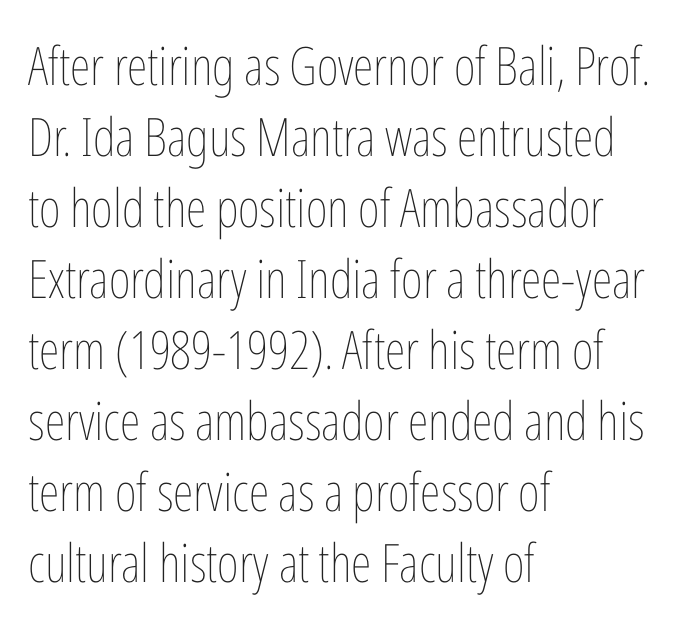
The typesetter chose a ragged-right arrangement here. Each new line begins a customary step beneath the previous one. Nope, not italic — everything's standing straight. The font sits on the lighter half of the weight spectrum, regular included. Default kerning and tracking; the words read as compact shapes. A typesetter would call this proportional, since set widths differ per character.
